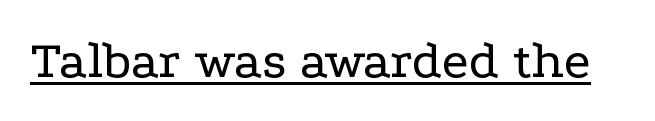
The image shows 54 px regular-weight, wide serif type, upright; set normal letter spacing, underlined; low stroke contrast and a medium x-height.
